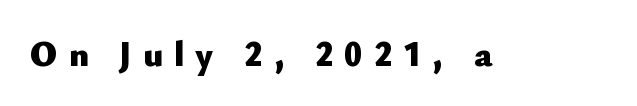
The image shows 35 px heavy sans-serif type, upright; set unusually wide letter spacing (+0.32 em), not underlined; low stroke contrast and a small x-height.
